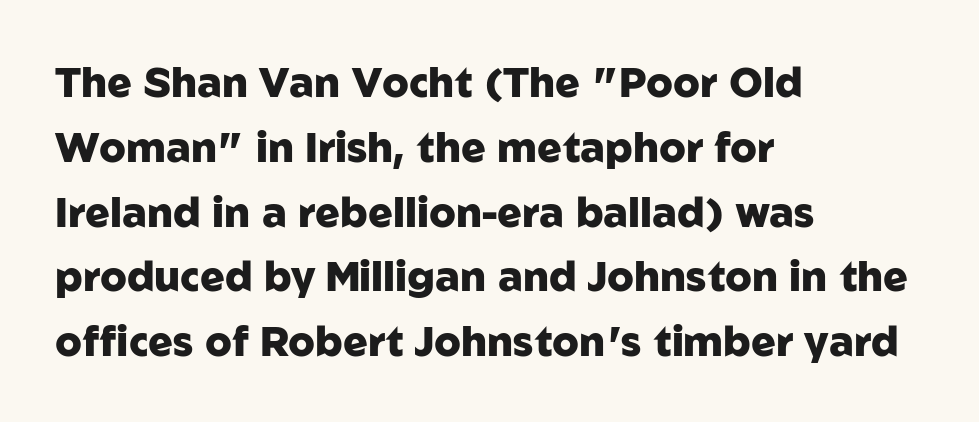
Q: Is the text bold? A: Yes.
Q: Is the text italic (slanted)? A: No, it is upright.
Q: Is the typeface a serif or a sans-serif typeface? A: Sans-serif.
Q: Is the text underlined? A: No.
Q: How is the paragraph aligned? A: Left-aligned.
Q: Is the spacing between letters normal or unusually wide? A: Normal.
Q: Is the spacing between lines tight, normal or loose? A: Normal.
Q: Width (condensed, normal, or wide)? A: Normal.
Q: Stroke contrast? A: Low.
Q: x-height? A: Medium.
Q: Monospaced? A: No.
